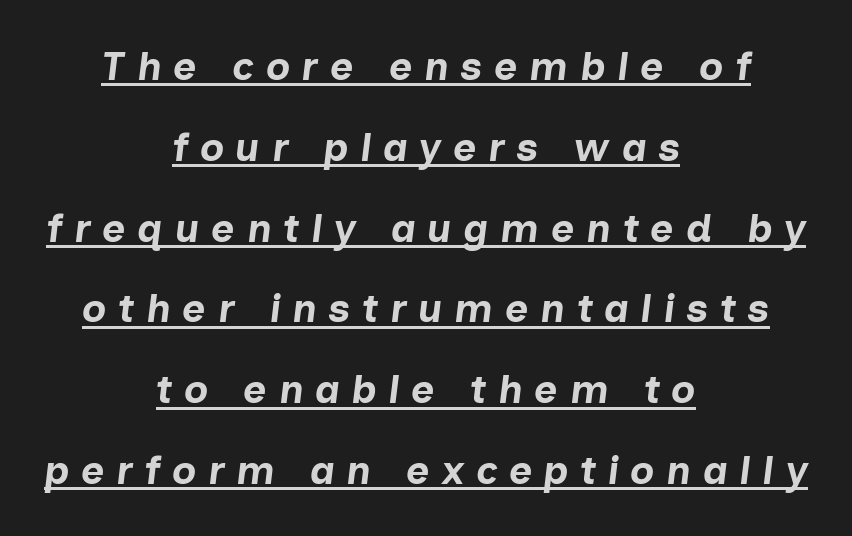
The image shows 40 px bold type, italic (leaning right); set centered, loose line spacing (2.02x), unusually wide letter spacing (+0.29 em), underlined; low stroke contrast and a medium x-height.
